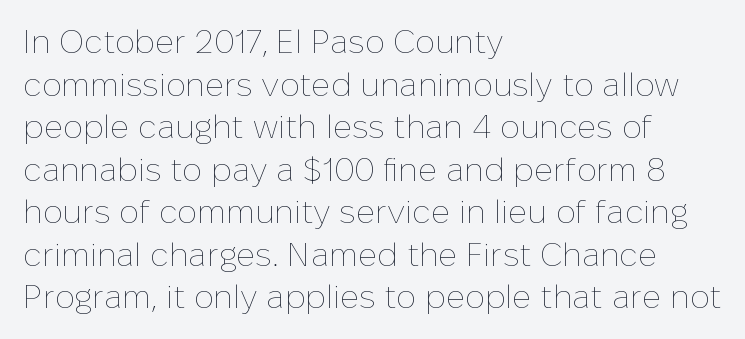
The image shows 33 px thin type, upright; set left-aligned, normal line spacing (1.29x), normal letter spacing, not underlined; low stroke contrast and a medium x-height.
